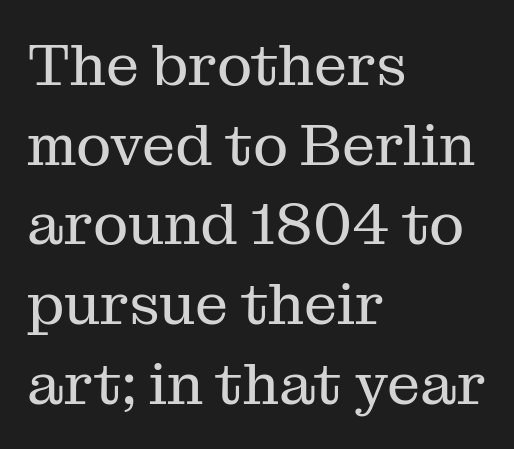
{"serif": "yes", "italic": "no", "bold": "no", "weight": "regular", "width": "normal", "stroke_contrast": "medium", "x_height": "medium", "monospaced": "no", "underline": "no", "align": "left", "line_spacing": "normal", "line_spacing_ratio": 1.35, "letter_spacing": "normal", "letter_spacing_em": 0.0, "glyph_px": 59}
